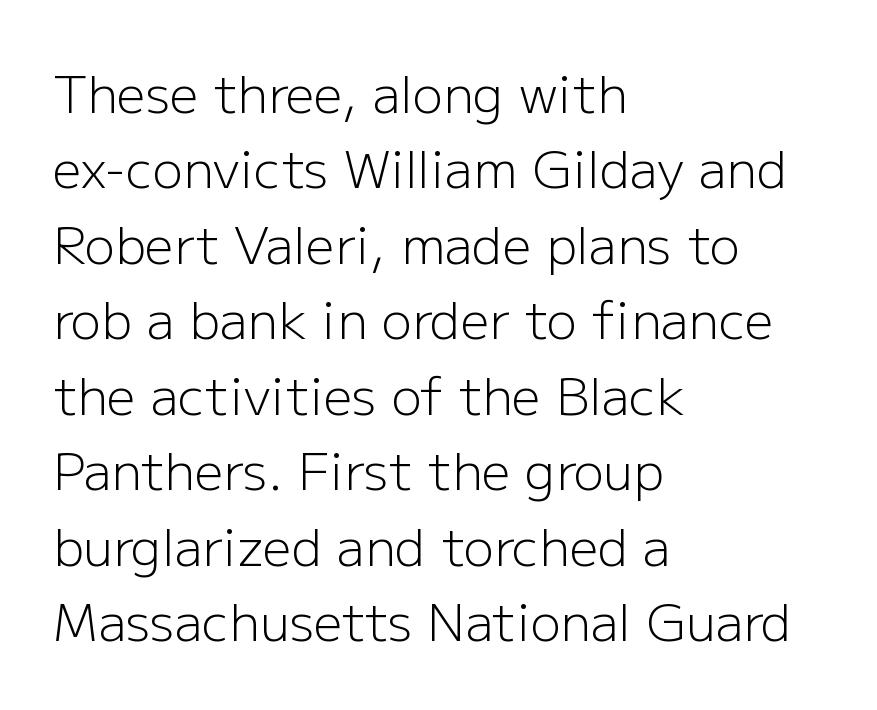
Q: Is the text bold? A: No.
Q: Is the text italic (slanted)? A: No, it is upright.
Q: Is the typeface a serif or a sans-serif typeface? A: Sans-serif.
Q: Is the text underlined? A: No.
Q: How is the paragraph aligned? A: Left-aligned.
Q: Is the spacing between letters normal or unusually wide? A: Normal.
Q: Is the spacing between lines tight, normal or loose? A: Normal.
Q: Width (condensed, normal, or wide)? A: Normal.
Q: Stroke contrast? A: Low.
Q: x-height? A: Medium.
Q: Monospaced? A: No.
